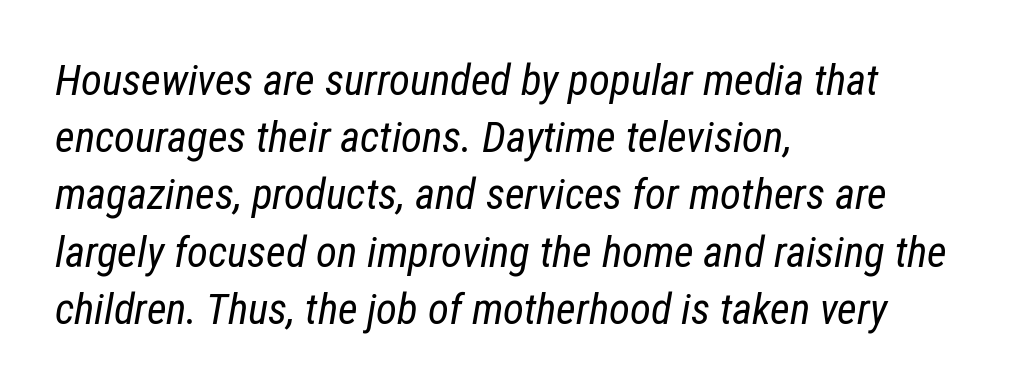
{"italic": "yes", "lean": "right", "slant_degrees": 12, "bold": "no", "weight": "regular", "width": "condensed", "stroke_contrast": "low", "x_height": "medium", "monospaced": "no", "underline": "no", "align": "left", "line_spacing": "normal", "line_spacing_ratio": 1.33, "letter_spacing": "normal", "letter_spacing_em": 0.0, "glyph_px": 43}
